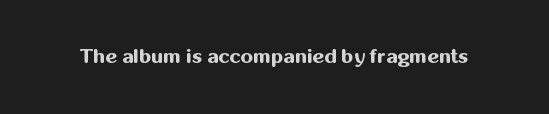
Q: Is the text bold? A: Yes.
Q: Is the text italic (slanted)? A: No, it is upright.
Q: Is the text underlined? A: No.
Q: Is the spacing between letters normal or unusually wide? A: Normal.
